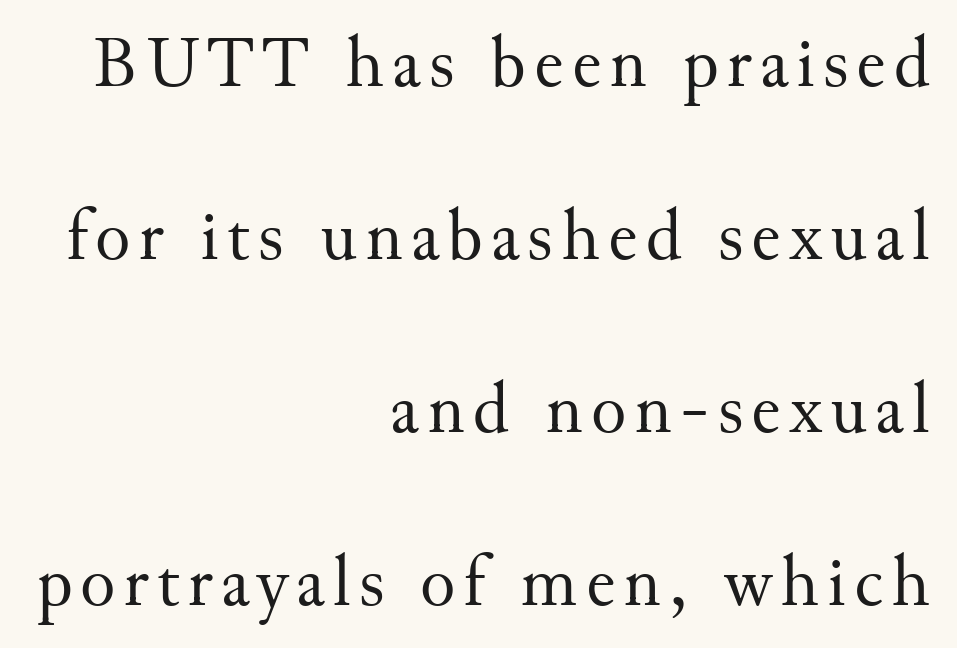
The image shows 73 px regular-weight serif type, upright; set right-aligned, loose line spacing (2.37x), not underlined; medium stroke contrast and a small x-height.
